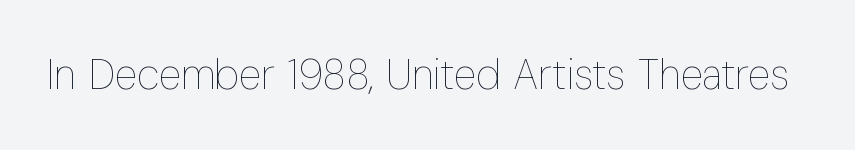
Q: Is the text bold? A: No.
Q: Is the text italic (slanted)? A: No, it is upright.
Q: Is the text underlined? A: No.
Q: Is the spacing between letters normal or unusually wide? A: Normal.
Q: Width (condensed, normal, or wide)? A: Condensed.
Q: Stroke contrast? A: Low.
Q: x-height? A: Medium.
Q: Monospaced? A: No.
